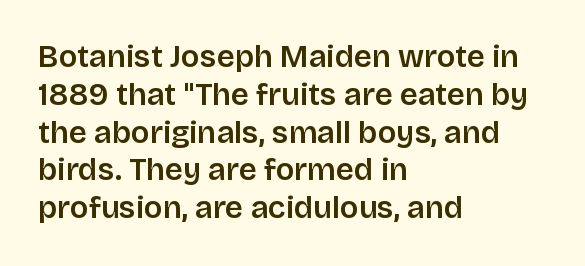
The image shows 31 px sans-serif type, upright; set left-aligned, line spacing 1.22x, normal letter spacing, not underlined; low stroke contrast and a large x-height.
